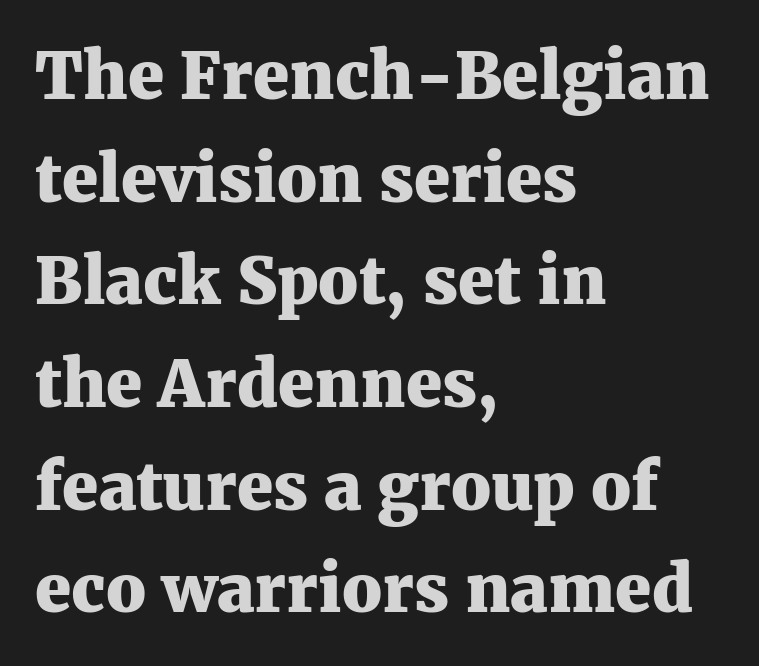
Q: Is the text bold? A: Yes.
Q: Is the text italic (slanted)? A: No, it is upright.
Q: Is the typeface a serif or a sans-serif typeface? A: Serif.
Q: Is the text underlined? A: No.
Q: How is the paragraph aligned? A: Left-aligned.
Q: Is the spacing between letters normal or unusually wide? A: Normal.
Q: Is the spacing between lines tight, normal or loose? A: Normal.
Q: Width (condensed, normal, or wide)? A: Normal.
Q: Stroke contrast? A: Medium.
Q: x-height? A: Medium.
Q: Monospaced? A: No.
